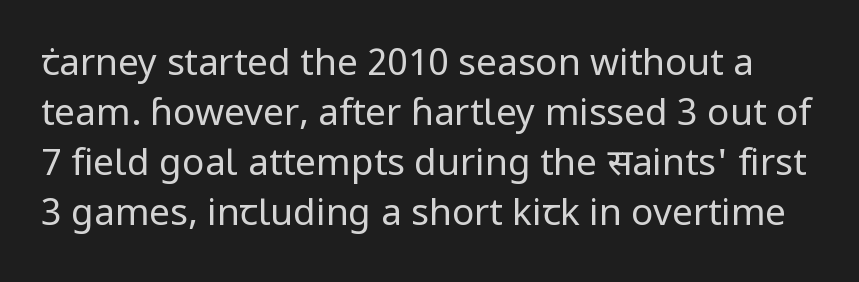
Q: Is the text bold? A: No.
Q: Is the text italic (slanted)? A: No, it is upright.
Q: Is the typeface a serif or a sans-serif typeface? A: Sans-serif.
Q: Is the text underlined? A: No.
Q: Is the spacing between letters normal or unusually wide? A: Normal.
Q: Is the spacing between lines tight, normal or loose? A: Normal.
Q: Width (condensed, normal, or wide)? A: Normal.
Q: Stroke contrast? A: Low.
Q: x-height? A: Medium.
Q: Monospaced? A: No.
